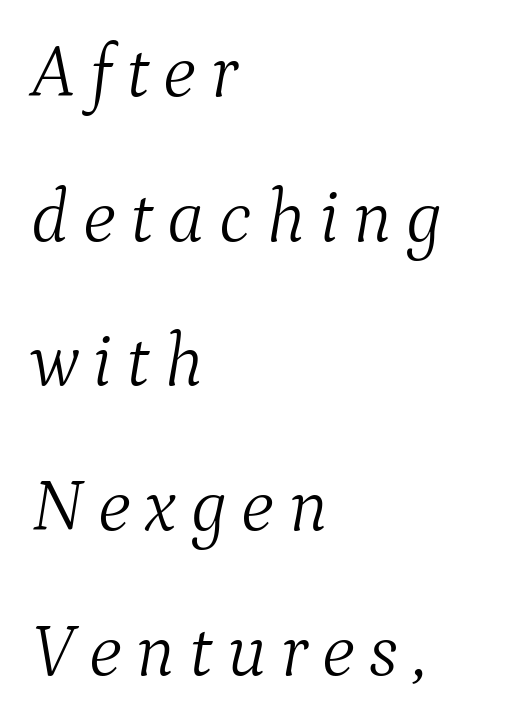
The image shows 75 px light serif type, italic (leaning right); set left-aligned, loose line spacing (1.93x), not underlined; medium stroke contrast and a medium x-height.
